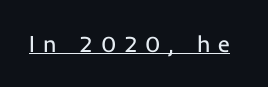
Q: Is the text bold? A: No.
Q: Is the text italic (slanted)? A: No, it is upright.
Q: Is the text underlined? A: Yes.
Q: Is the spacing between letters normal or unusually wide? A: Unusually wide.
